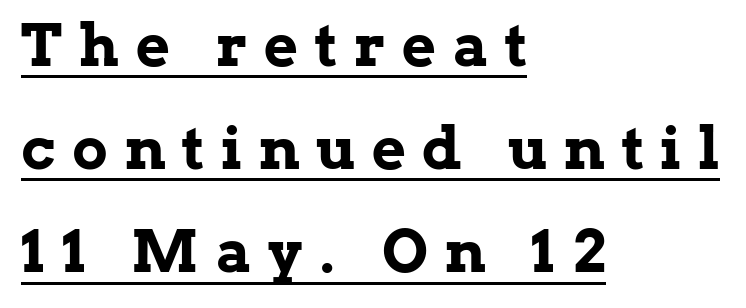
{"serif": "yes", "italic": "no", "bold": "yes", "weight": "bold", "width": "normal", "stroke_contrast": "low", "x_height": "medium", "monospaced": "no", "underline": "yes", "align": "left", "line_spacing_ratio": 1.75, "letter_spacing": "wide", "letter_spacing_em": 0.29, "glyph_px": 59}
